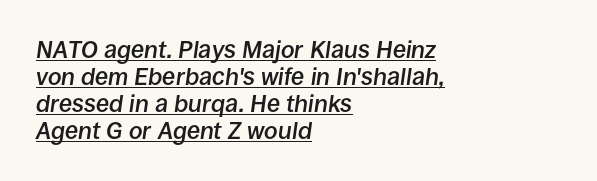
{"italic": "yes", "lean": "right", "slant_degrees": 8, "bold": "semi", "underline": "yes", "align": "left", "line_spacing": "tight", "line_spacing_ratio": 1.12, "letter_spacing": "normal", "letter_spacing_em": 0.0, "glyph_px": 24}
